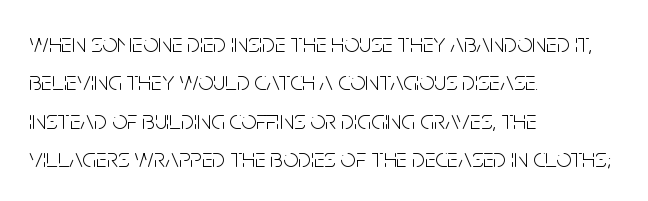
Every row of glyphs begins at an identical x-position on the left. A roman cut, with each character standing at attention. Does the leading feel generous? No, just average. The tracking reads as untouched default to a designer's eye.
